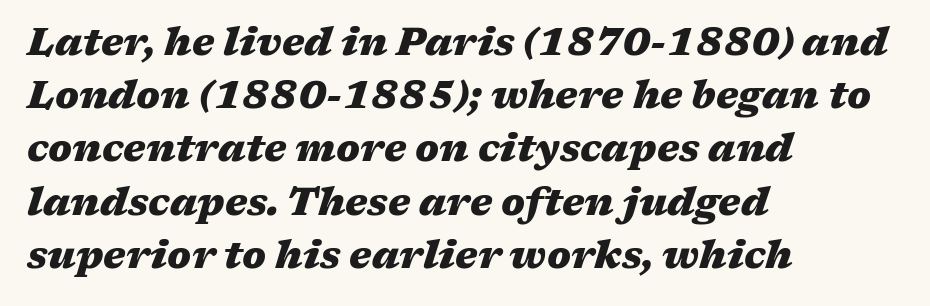
Q: Is the text bold? A: Yes.
Q: Is the text italic (slanted)? A: Yes, it leans right by about 17 degrees.
Q: Is the text underlined? A: No.
Q: How is the paragraph aligned? A: Left-aligned.
Q: Is the spacing between letters normal or unusually wide? A: Normal.
Q: Is the spacing between lines tight, normal or loose? A: Normal.
Q: Width (condensed, normal, or wide)? A: Wide.
Q: Stroke contrast? A: Medium.
Q: x-height? A: Medium.
Q: Monospaced? A: No.
